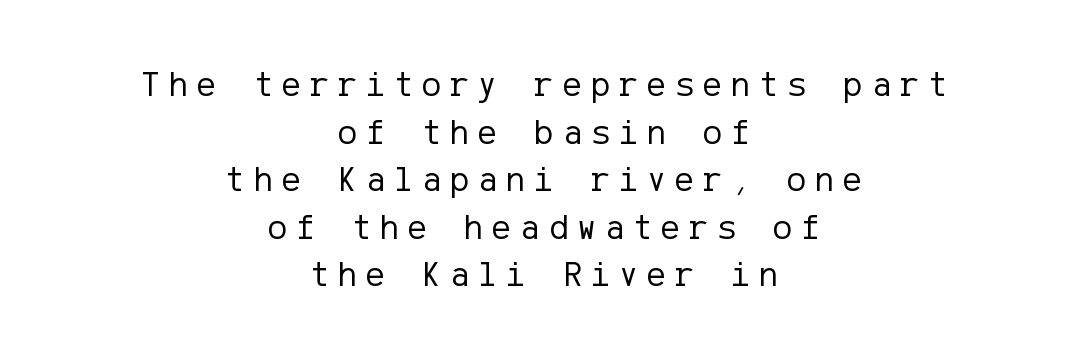
The image shows 36 px regular-weight sans-serif type, upright; set centered, normal line spacing (1.32x), unusually wide letter spacing (+0.25 em), not underlined; low stroke contrast and a medium x-height.
